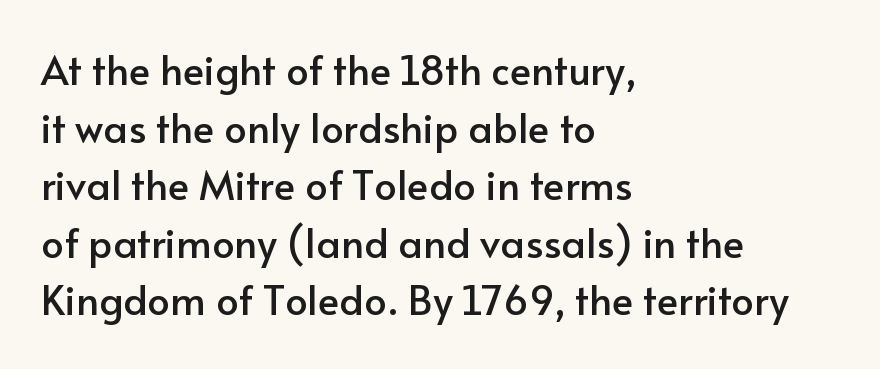
Students, observe: this is what conventionally led text looks like. Nothing sits at the stroke ends, so this counts as sans-serif. Descenders hang freely into open space. Does the copy run flush right? No — it runs flush left. The rendering uses natural spacing where letterforms have individual widths.
